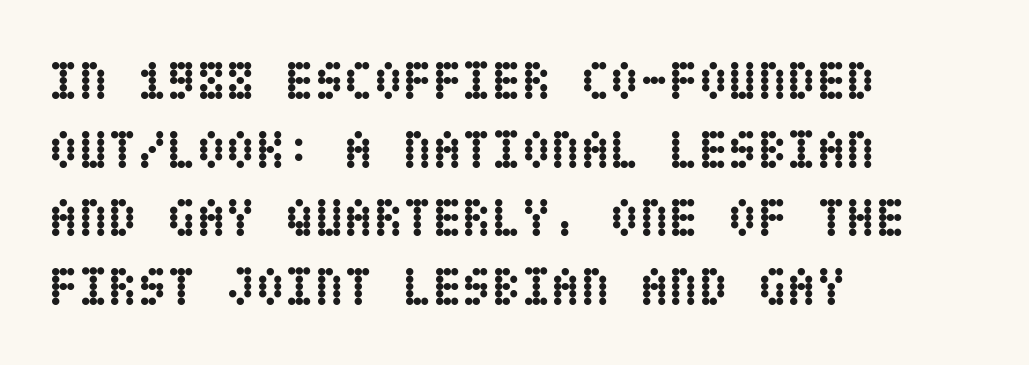
{"italic": "no", "bold": "yes", "weight": "semibold", "width": "condensed", "stroke_contrast": "low", "x_height": "large", "underline": "no", "align": "left", "line_spacing": "normal", "line_spacing_ratio": 1.27, "letter_spacing": "normal", "letter_spacing_em": 0.0, "glyph_px": 54}
